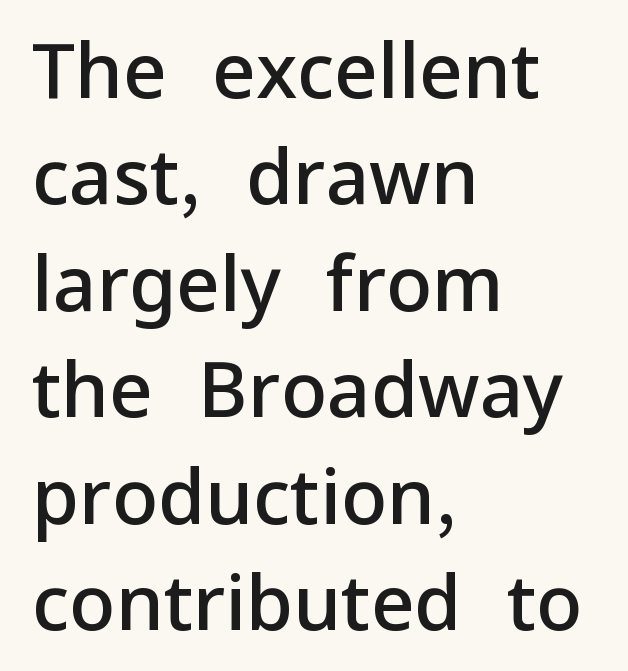
The image shows 76 px semibold sans-serif type, upright; set left-aligned, normal line spacing (1.4x), normal letter spacing, not underlined; low stroke contrast and a medium x-height.
